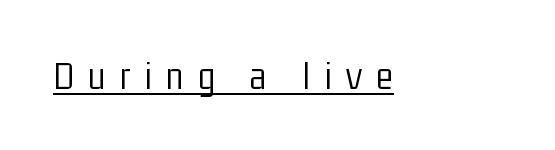
{"serif": "no", "italic": "no", "bold": "no", "weight": "light", "width": "condensed", "stroke_contrast": "low", "x_height": "medium", "monospaced": "no", "underline": "yes", "letter_spacing": "wide", "letter_spacing_em": 0.35, "glyph_px": 40}
